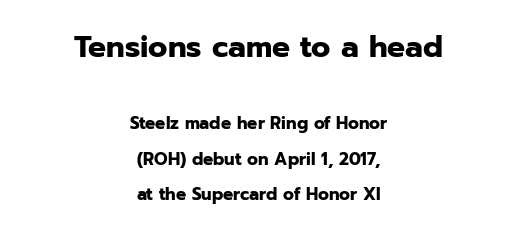
{"serif": "no", "italic": "no", "bold": "yes", "weight": "heavy", "width": "normal", "stroke_contrast": "low", "x_height": "medium", "monospaced": "no", "underline": "no", "align": "center", "line_spacing": "loose", "line_spacing_ratio": 2.08, "letter_spacing": "normal", "letter_spacing_em": 0.0, "larger_block": "first", "size_ratio": 1.76, "glyph_px": 30}
